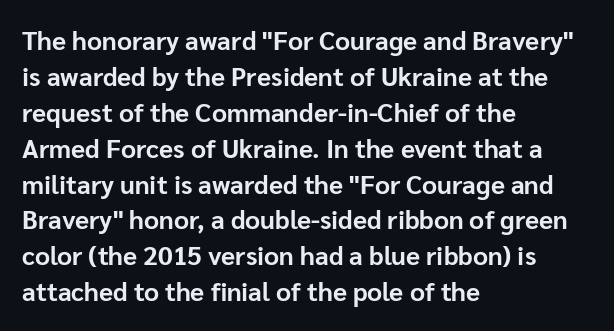
Weight: bold. Inter-character spacing is left at the font's built-in metrics. Check the space under the baseline: it is left empty. These lines sit exactly where default settings would place them. Compared with a centered layout, this one pins lines to the left instead.
